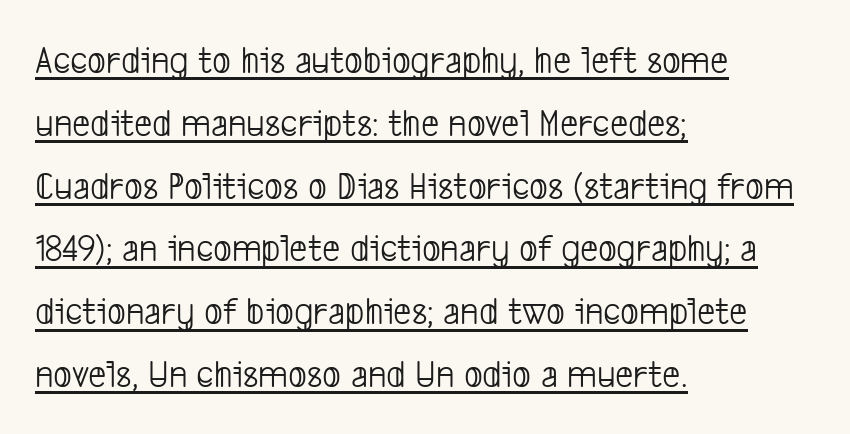
{"serif": "no", "bold": "no", "weight": "light", "width": "condensed", "stroke_contrast": "low", "x_height": "medium", "monospaced": "no", "underline": "yes", "align": "left", "line_spacing": "normal", "line_spacing_ratio": 1.57, "letter_spacing": "normal", "letter_spacing_em": 0.0, "glyph_px": 40}
